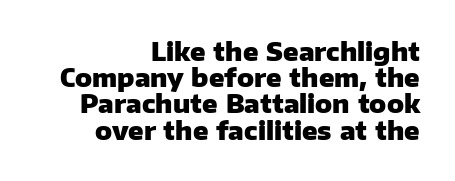
Q: Is the text bold? A: Yes.
Q: Is the text italic (slanted)? A: No, it is upright.
Q: Is the text underlined? A: No.
Q: How is the paragraph aligned? A: Right-aligned.
Q: Is the spacing between letters normal or unusually wide? A: Normal.
Q: Is the spacing between lines tight, normal or loose? A: Tight.
